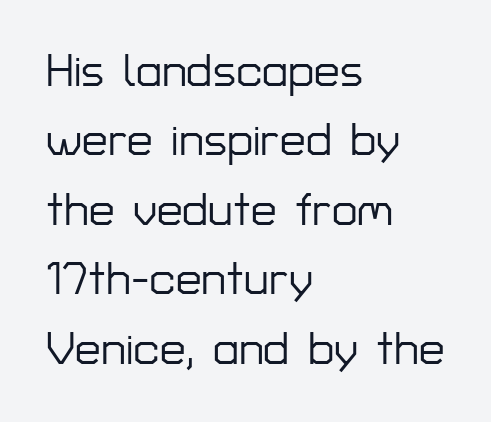
Q: Is the text italic (slanted)? A: No, it is upright.
Q: Is the typeface a serif or a sans-serif typeface? A: Sans-serif.
Q: Is the text underlined? A: No.
Q: How is the paragraph aligned? A: Left-aligned.
Q: Is the spacing between letters normal or unusually wide? A: Normal.
Q: Is the spacing between lines tight, normal or loose? A: Normal.
Q: Width (condensed, normal, or wide)? A: Normal.
Q: Stroke contrast? A: Low.
Q: x-height? A: Medium.
Q: Monospaced? A: No.
